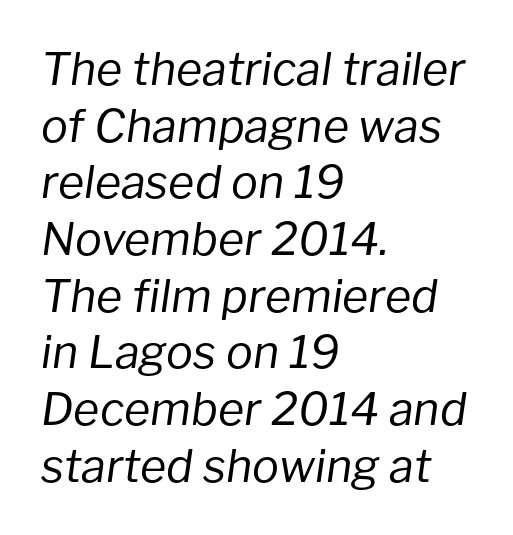
{"italic": "yes", "lean": "right", "slant_degrees": 8, "bold": "no", "weight": "regular", "width": "normal", "stroke_contrast": "low", "x_height": "medium", "monospaced": "no", "underline": "no", "align": "left", "line_spacing": "normal", "line_spacing_ratio": 1.26, "letter_spacing": "normal", "letter_spacing_em": 0.0, "glyph_px": 45}
